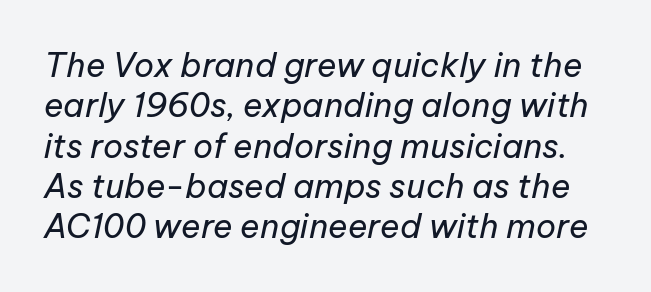
{"italic": "yes", "lean": "right", "slant_degrees": 12, "bold": "no", "weight": "regular", "width": "normal", "stroke_contrast": "low", "x_height": "medium", "monospaced": "no", "underline": "no", "line_spacing_ratio": 1.22, "letter_spacing": "normal", "letter_spacing_em": 0.0, "glyph_px": 33}
